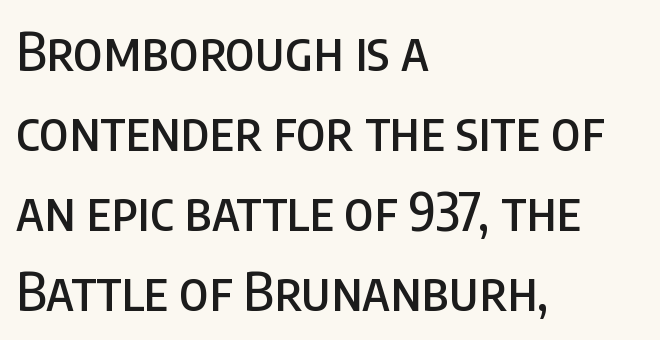
{"serif": "no", "italic": "no", "width": "condensed", "stroke_contrast": "low", "x_height": "large", "monospaced": "no", "underline": "no", "align": "left", "line_spacing": "normal", "line_spacing_ratio": 1.51, "letter_spacing": "normal", "letter_spacing_em": 0.0, "glyph_px": 53}
